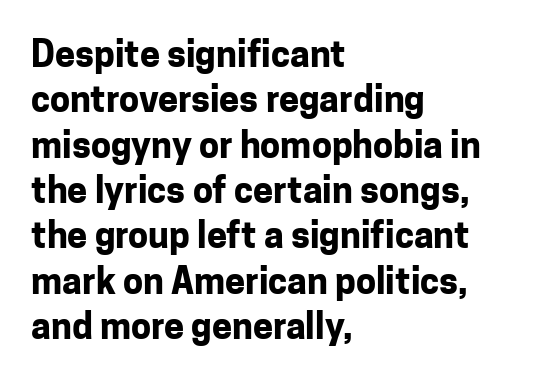
The image shows 36 px bold sans-serif type, upright; set left-aligned, normal line spacing (1.26x), normal letter spacing, not underlined; low stroke contrast and a medium x-height.
